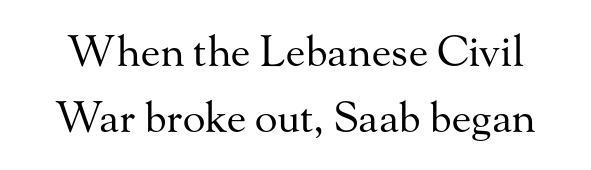
Each letter keeps its own natural width here, so spacing adapts to shape. Default kerning and tracking; the words read as compact shapes. These lines are composed in type with serifs. The leading is moderate, giving the passage an even texture. Weight: in the light-to-regular range. This is the regular roman posture of the typeface.
